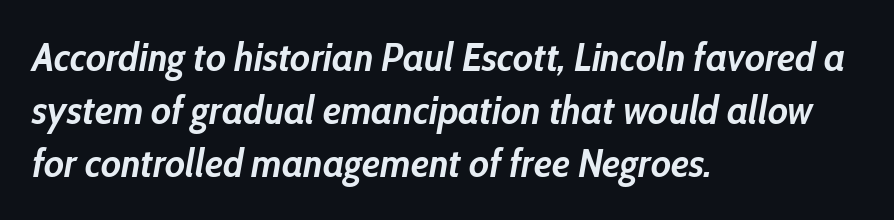
Compared with a centered layout, this one pins lines to the left instead. Is this a fixed-width face? No — the glyphs have proportional, varying widths. Caption: standard tracking, unaltered. Emphasis-style slanted type is in use. The rendering uses a moderate line-height, typical for paragraphs. Honestly, there is no underline to notice here at all.
